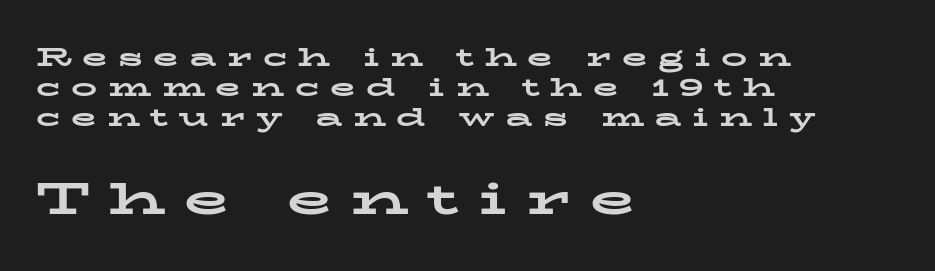
The passage is arranged the way most books set body copy — flush left. Does the leading feel generous? Not at all — it's pinched. These lines are composed in type with serifs. Every stem runs plumb, perpendicular to the baseline.
